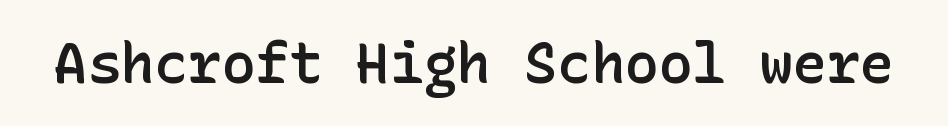
Q: Is the text bold? A: Semi-bold.
Q: Is the text italic (slanted)? A: No, it is upright.
Q: Is the typeface a serif or a sans-serif typeface? A: Sans-serif.
Q: Is the text underlined? A: No.
Q: Is the spacing between letters normal or unusually wide? A: Normal.
Q: Width (condensed, normal, or wide)? A: Normal.
Q: Stroke contrast? A: Low.
Q: x-height? A: Medium.
